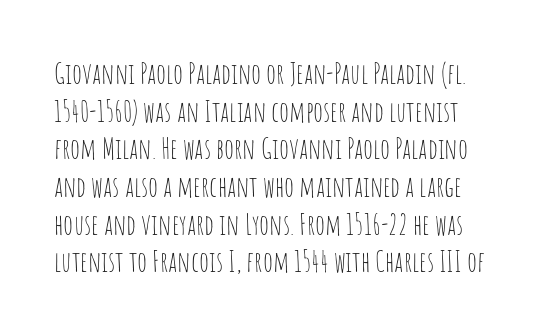
Q: Is the text bold? A: No.
Q: Is the text italic (slanted)? A: No, it is upright.
Q: Is the typeface a serif or a sans-serif typeface? A: Sans-serif.
Q: Is the text underlined? A: No.
Q: Is the spacing between letters normal or unusually wide? A: Normal.
Q: Is the spacing between lines tight, normal or loose? A: Normal.
Q: Width (condensed, normal, or wide)? A: Condensed.
Q: Stroke contrast? A: Low.
Q: x-height? A: Large.
Q: Monospaced? A: No.
